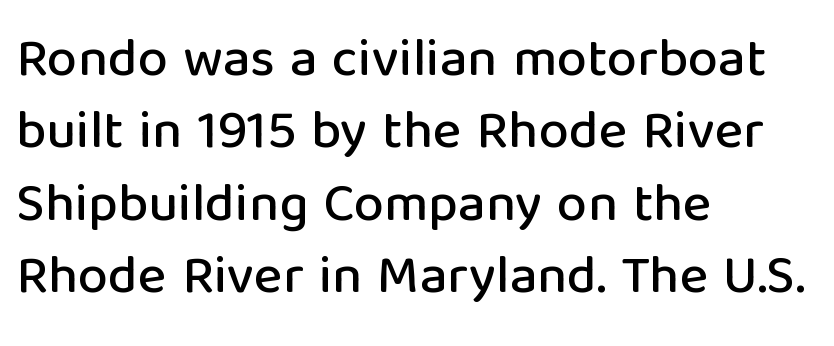
Q: Is the text italic (slanted)? A: No, it is upright.
Q: Is the typeface a serif or a sans-serif typeface? A: Sans-serif.
Q: Is the text underlined? A: No.
Q: How is the paragraph aligned? A: Left-aligned.
Q: Is the spacing between letters normal or unusually wide? A: Normal.
Q: Is the spacing between lines tight, normal or loose? A: Normal.
Q: Width (condensed, normal, or wide)? A: Normal.
Q: Stroke contrast? A: Low.
Q: x-height? A: Medium.
Q: Monospaced? A: No.
